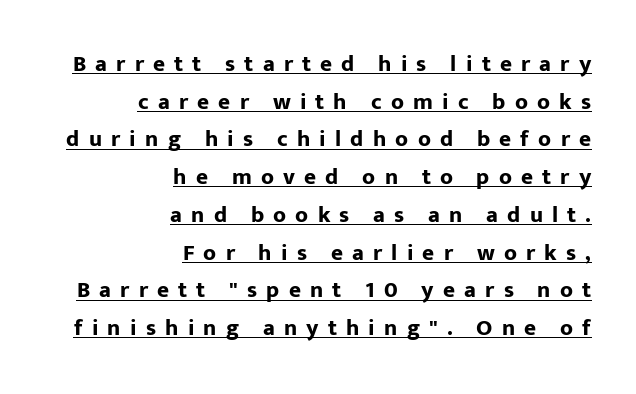
Emphasis by weight is at full strength: bold. Every word sits above its own underline. This sample uses an upright cut, with every glyph sitting square on the baseline. A typesetter would call this leading conventional body-copy spacing.
